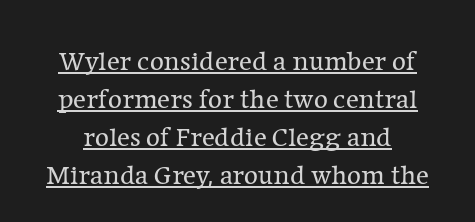
The image shows 27 px text type, upright; set normal line spacing (1.41x), normal letter spacing, underlined.
